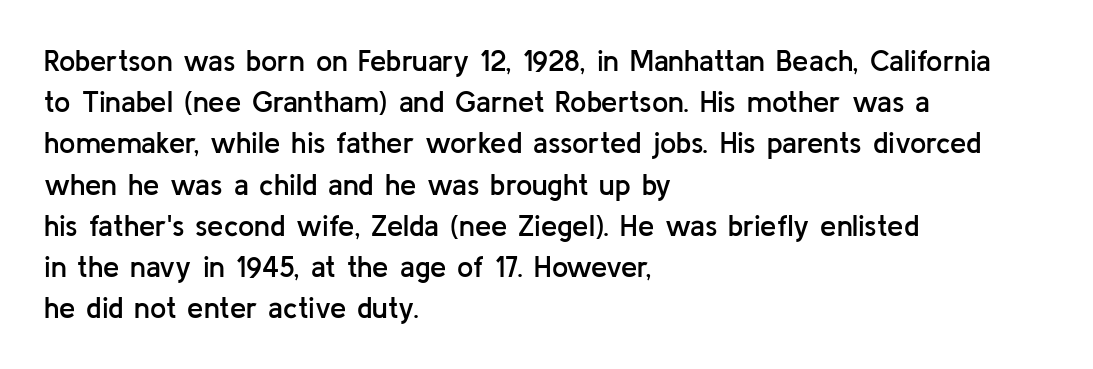
{"serif": "no", "italic": "no", "bold": "semi", "weight": "semibold", "width": "normal", "stroke_contrast": "low", "x_height": "medium", "monospaced": "no", "underline": "no", "align": "left", "line_spacing": "normal", "line_spacing_ratio": 1.42, "letter_spacing": "normal", "letter_spacing_em": 0.0, "glyph_px": 29}
